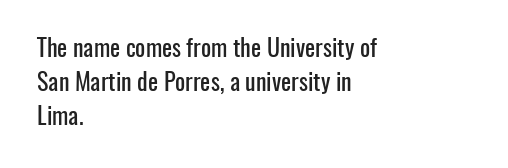
Each word holds together tightly as a unit, with standard inter-letter gaps. Horizontally, the lines are justified to the leading edge only. Check the space under the baseline: it is left empty. Leading matches the norm, producing a regular column.
